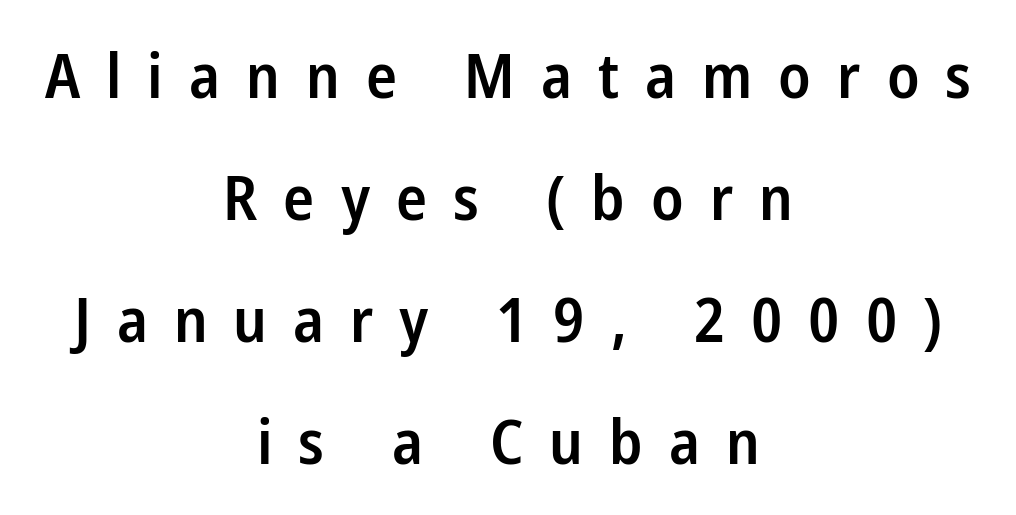
The letterforms stand isolated, each surrounded by extra space. Weight: semibold (demi). The font family rendered here belongs to the sans-serif group. Notice how the stems are strictly vertical — no italics here. You could fit nearly another row in the gap between these rows.
